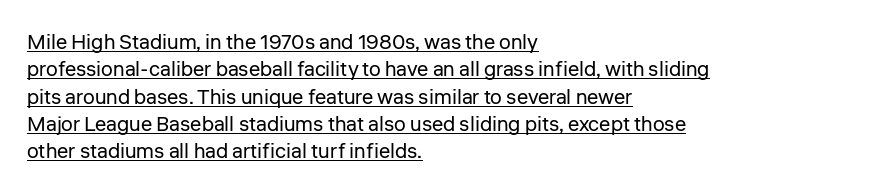
The passage shown is not bold in any degree. Typeset ragged right — the left edge is the straight one. Underlining? Definitely there. The face used here is rendered with its standard letterfit.
